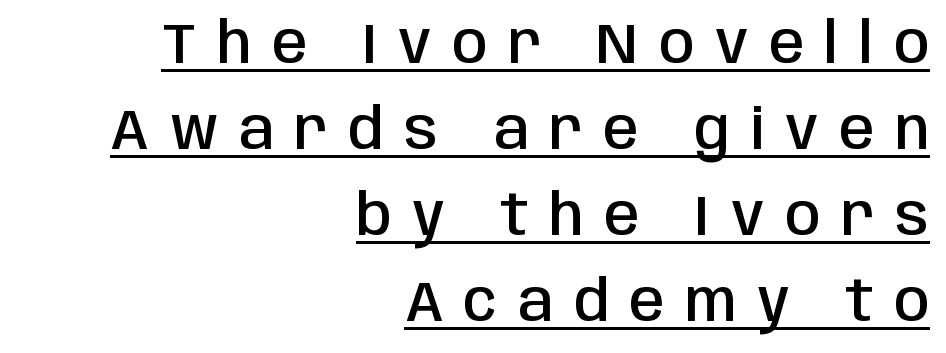
{"serif": "no", "italic": "no", "bold": "semi", "weight": "semibold", "width": "condensed", "stroke_contrast": "low", "x_height": "large", "monospaced": "no", "underline": "yes", "align": "right", "line_spacing": "normal", "line_spacing_ratio": 1.51, "letter_spacing": "wide", "letter_spacing_em": 0.36, "glyph_px": 57}
